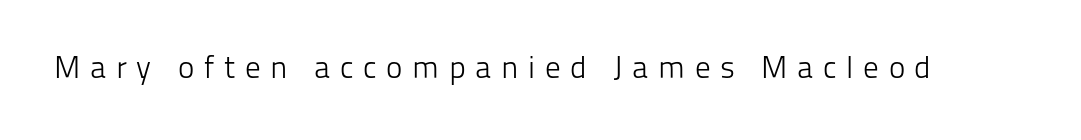
{"serif": "no", "italic": "no", "bold": "no", "weight": "light", "width": "normal", "stroke_contrast": "low", "x_height": "medium", "monospaced": "no", "underline": "no", "letter_spacing": "wide", "letter_spacing_em": 0.31, "glyph_px": 31}
